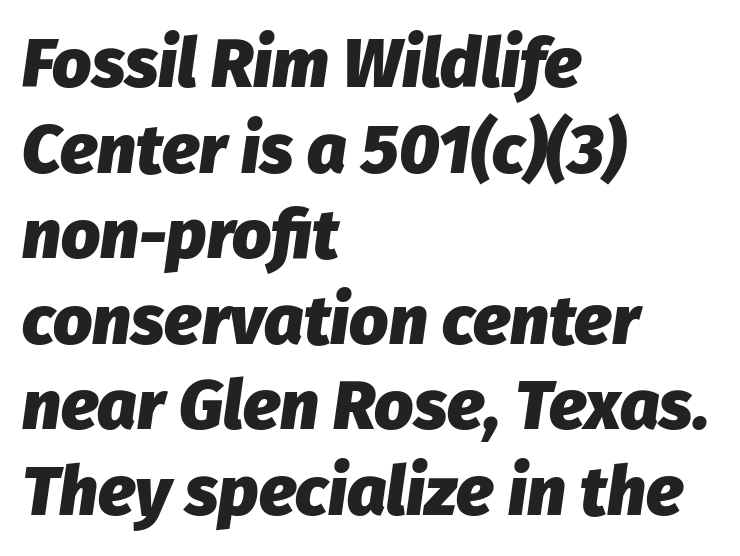
Q: Is the text bold? A: Yes.
Q: Is the text italic (slanted)? A: Yes, it leans right by about 8 degrees.
Q: Is the text underlined? A: No.
Q: How is the paragraph aligned? A: Left-aligned.
Q: Is the spacing between letters normal or unusually wide? A: Normal.
Q: Width (condensed, normal, or wide)? A: Normal.
Q: Stroke contrast? A: Low.
Q: x-height? A: Medium.
Q: Monospaced? A: No.
